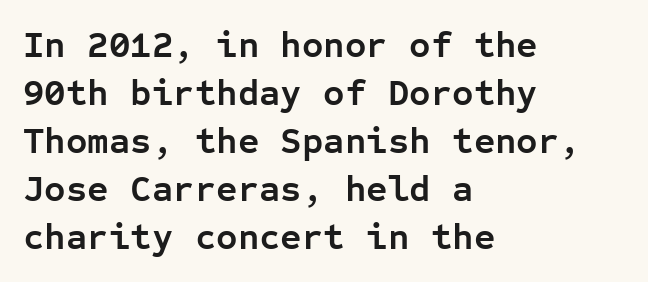
Every stem runs plumb, perpendicular to the baseline. The rows are spaced the way most documents space them. The letters sit at their default tracking, neither squeezed nor spread. Note the uniform advance width — an 'i' takes as much space as an 'm'. Check where the strokes stop: nothing finishes them off — pure sans. Strokes here are thick enough to call this a true bold.
